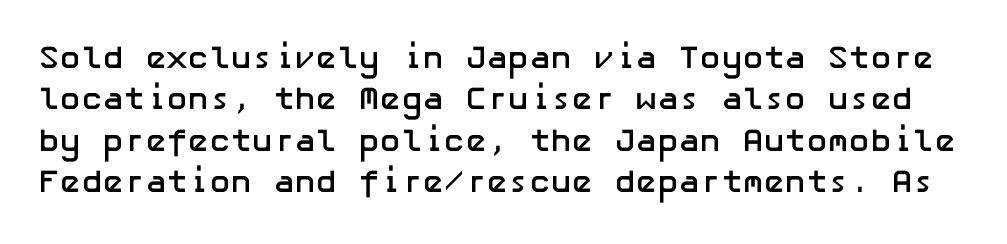
When letters stand straight like this, we call the style roman or upright. Beneath every word, the page is bare. The designer left line spacing at the default. The rendering shows plain stroke endings on the letterforms — a sans-serif design. The gaps between neighbouring characters are ordinary and unremarkable. Heavy-handed strokes throughout: this text is bold.
